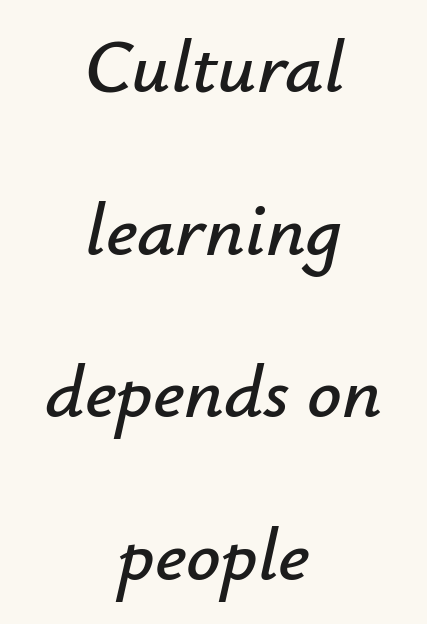
The lettering tilts uniformly, giving the passage an italic look. Anything drawn beneath the words? Only blank space. Reading down the block, each line starts at a different indent, mirrored at its end. Is this a fixed-width face? No — the glyphs have proportional, varying widths.
